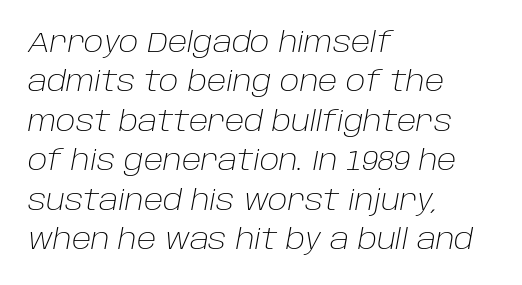
Q: Is the text bold? A: No.
Q: Is the text italic (slanted)? A: Yes, it leans right by about 10 degrees.
Q: Is the text underlined? A: No.
Q: How is the paragraph aligned? A: Left-aligned.
Q: Is the spacing between letters normal or unusually wide? A: Normal.
Q: Is the spacing between lines tight, normal or loose? A: Normal.
Q: Width (condensed, normal, or wide)? A: Normal.
Q: Stroke contrast? A: Low.
Q: x-height? A: Large.
Q: Monospaced? A: No.
